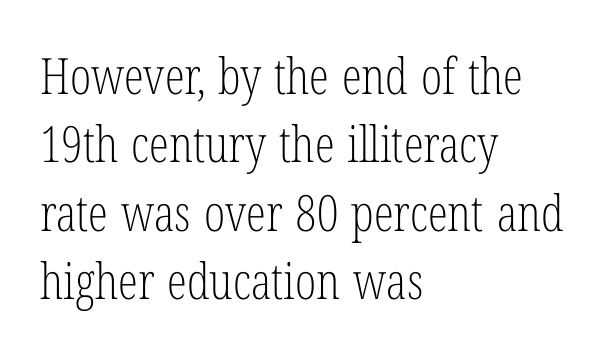
The image shows 50 px light, condensed serif type, upright; set left-aligned, normal line spacing (1.37x), normal letter spacing, not underlined; low stroke contrast and a medium x-height.
